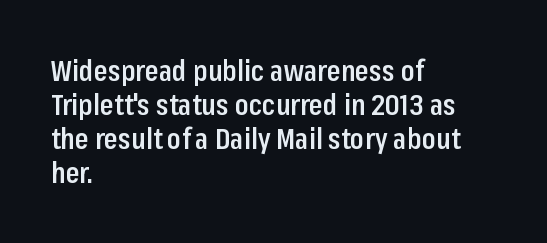
{"serif": "no", "italic": "no", "bold": "semi", "weight": "semibold", "width": "condensed", "stroke_contrast": "low", "x_height": "medium", "monospaced": "no", "underline": "no", "align": "left", "line_spacing_ratio": 1.21, "letter_spacing": "normal", "letter_spacing_em": 0.0, "glyph_px": 28}
